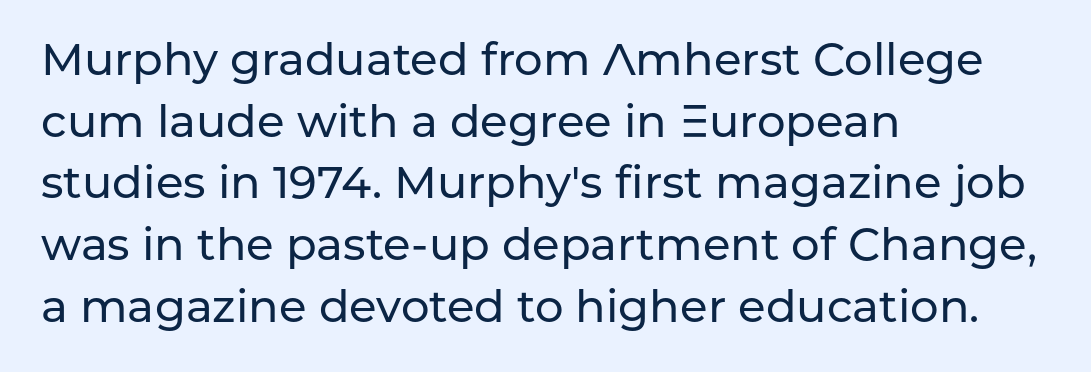
Q: Is the text italic (slanted)? A: No, it is upright.
Q: Is the typeface a serif or a sans-serif typeface? A: Sans-serif.
Q: Is the text underlined? A: No.
Q: How is the paragraph aligned? A: Left-aligned.
Q: Is the spacing between letters normal or unusually wide? A: Normal.
Q: Is the spacing between lines tight, normal or loose? A: Normal.
Q: Width (condensed, normal, or wide)? A: Normal.
Q: Stroke contrast? A: Low.
Q: x-height? A: Medium.
Q: Monospaced? A: No.
